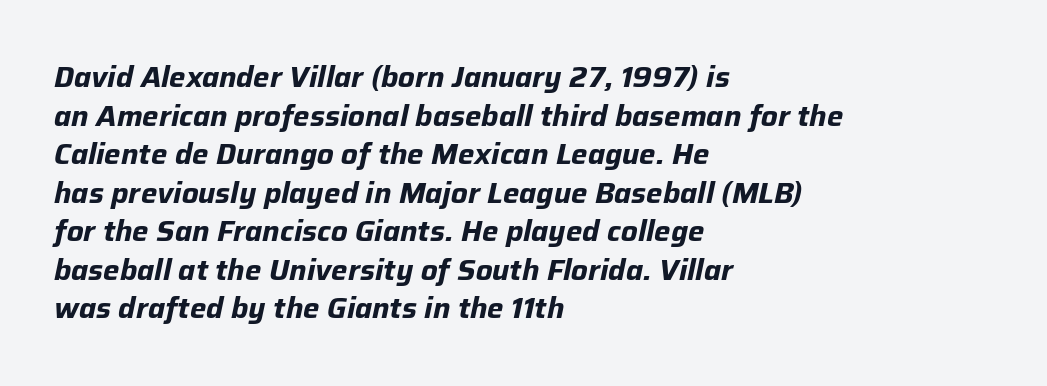
{"italic": "yes", "lean": "right", "slant_degrees": 12, "bold": "yes", "weight": "bold", "width": "normal", "stroke_contrast": "low", "x_height": "medium", "monospaced": "no", "underline": "no", "align": "left", "line_spacing": "normal", "line_spacing_ratio": 1.33, "letter_spacing": "normal", "letter_spacing_em": 0.0, "glyph_px": 29}
